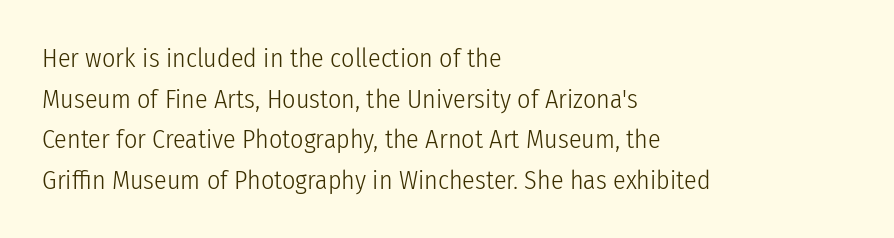
Q: Is the text bold? A: No.
Q: Is the text italic (slanted)? A: No, it is upright.
Q: Is the text underlined? A: No.
Q: How is the paragraph aligned? A: Left-aligned.
Q: Is the spacing between letters normal or unusually wide? A: Normal.
Q: Is the spacing between lines tight, normal or loose? A: Normal.
